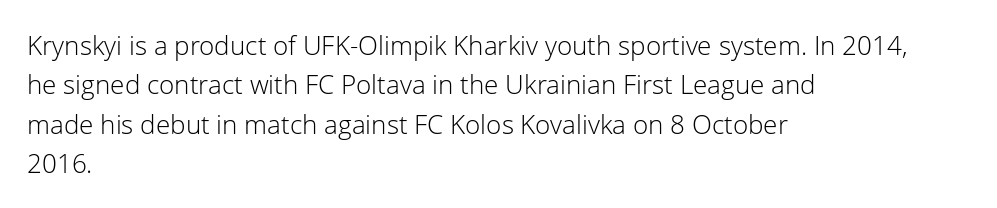
{"italic": "no", "bold": "no", "underline": "no", "align": "left", "line_spacing": "normal", "line_spacing_ratio": 1.51, "letter_spacing": "normal", "letter_spacing_em": 0.0, "glyph_px": 26}
